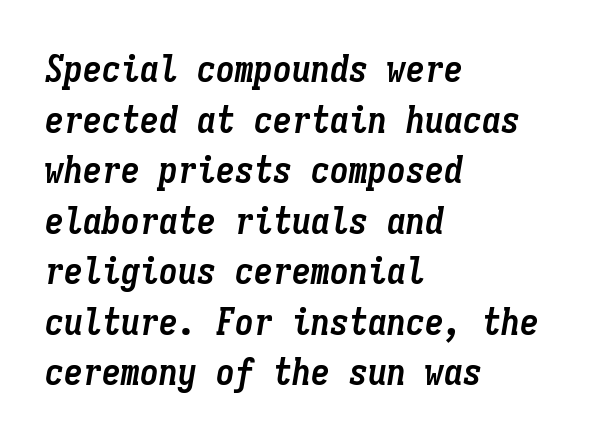
The image shows 38 px semibold, condensed type, italic (leaning right), monospaced; set left-aligned, normal line spacing (1.33x), normal letter spacing, not underlined; low stroke contrast and a medium x-height.
